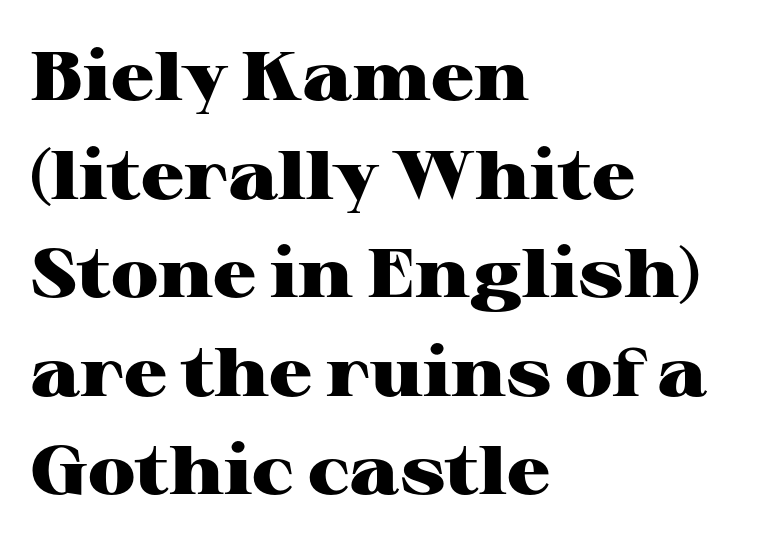
Q: Is the text bold? A: Yes.
Q: Is the text italic (slanted)? A: No, it is upright.
Q: Is the typeface a serif or a sans-serif typeface? A: Serif.
Q: Is the text underlined? A: No.
Q: How is the paragraph aligned? A: Left-aligned.
Q: Is the spacing between letters normal or unusually wide? A: Normal.
Q: Is the spacing between lines tight, normal or loose? A: Normal.
Q: Width (condensed, normal, or wide)? A: Wide.
Q: Stroke contrast? A: High.
Q: x-height? A: Medium.
Q: Monospaced? A: No.
